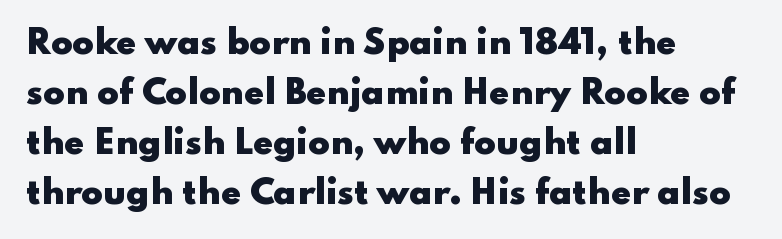
Heavy-handed strokes throughout: this text is bold. This sample is left-justified, so line endings fall wherever the words run out. The font's upright variant was chosen for this text. Each letter keeps its own natural width here, so spacing adapts to shape. No feet cap the strokes, marking this as sans-serif type. Does extra space separate the letters? No, they use regular spacing.
